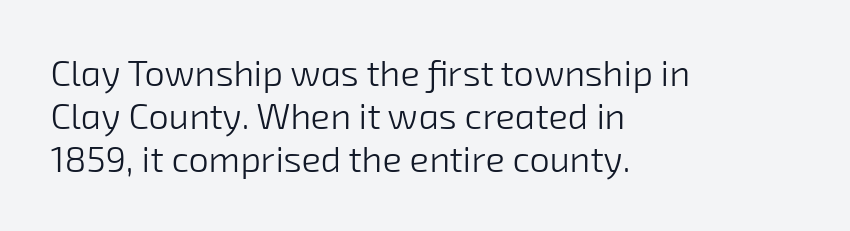
A typesetter would call this proportional, since set widths differ per character. Weight: in the light-to-regular range. Does extra space separate the letters? No, they use regular spacing. The lines are quadded left. The strip under each line holds only bare page.
